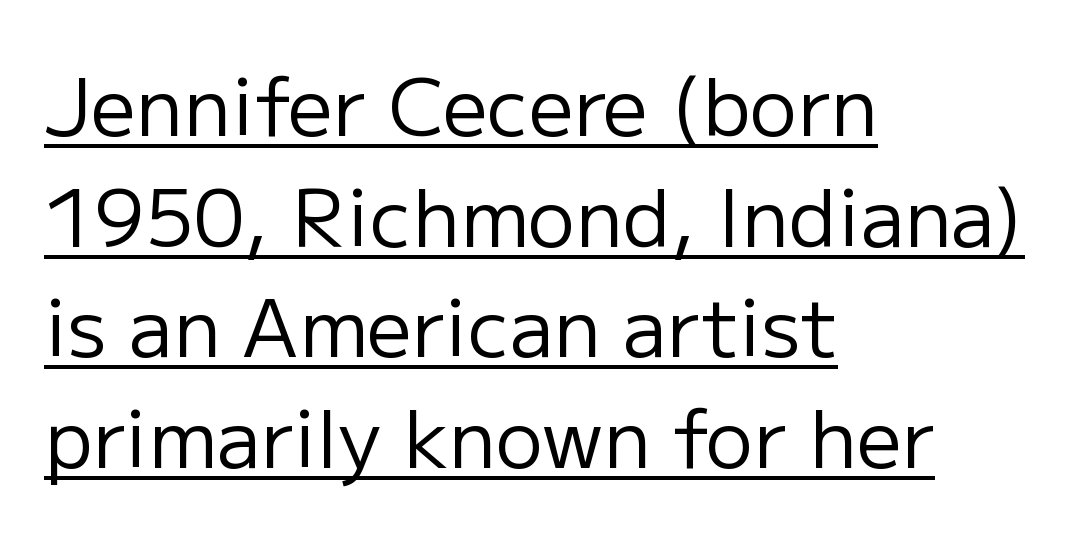
Q: Is the text bold? A: No.
Q: Is the text italic (slanted)? A: No, it is upright.
Q: Is the typeface a serif or a sans-serif typeface? A: Sans-serif.
Q: Is the text underlined? A: Yes.
Q: How is the paragraph aligned? A: Left-aligned.
Q: Is the spacing between letters normal or unusually wide? A: Normal.
Q: Is the spacing between lines tight, normal or loose? A: Normal.
Q: Width (condensed, normal, or wide)? A: Normal.
Q: Stroke contrast? A: Low.
Q: x-height? A: Medium.
Q: Monospaced? A: No.
